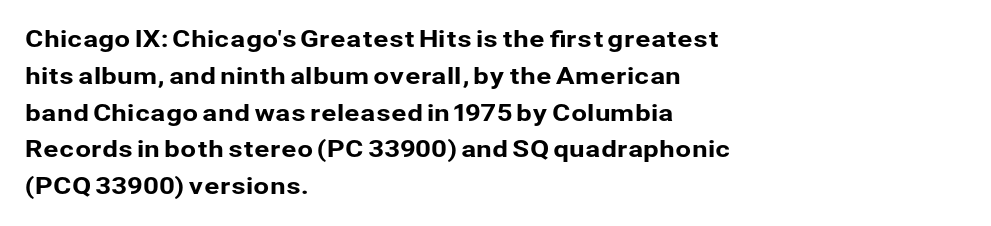
Every character sits straight up, as roman type does. Where is the straight margin? On the left. The rendering uses a moderate line-height, typical for paragraphs. Just letters on the line, the space beneath them empty. Compared with typical body copy, the letter spacing here is the same.
